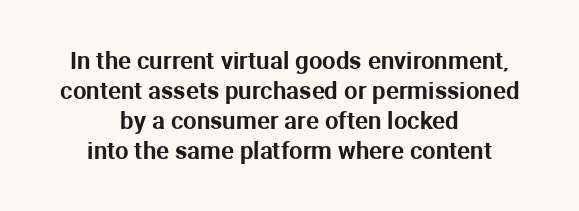
The block of text has a typical density, with ordinary space between rows. Ascenders rise straight up at ninety degrees. Compared with typical body copy, the letter spacing here is the same. Check the space under the baseline: it is left empty. Horizontal alignment here is central, giving a formal, balanced look.
